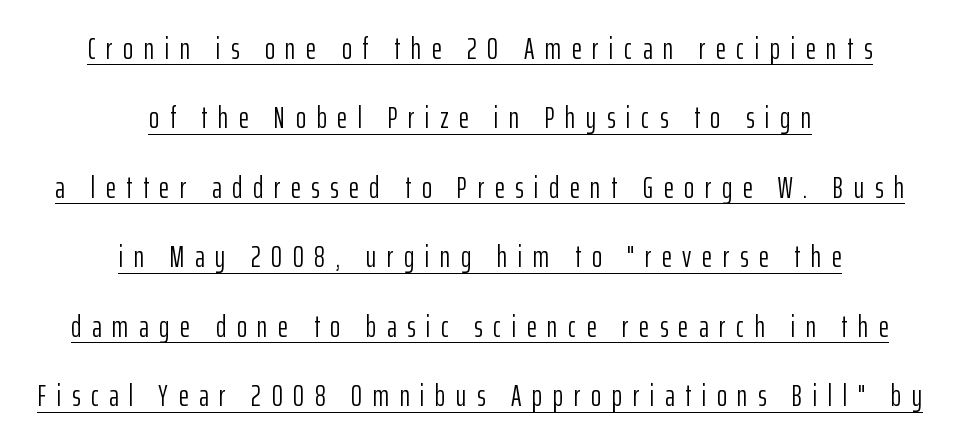
Q: Is the text bold? A: No.
Q: Is the text italic (slanted)? A: No, it is upright.
Q: Is the typeface a serif or a sans-serif typeface? A: Sans-serif.
Q: Is the text underlined? A: Yes.
Q: How is the paragraph aligned? A: Centered.
Q: Is the spacing between letters normal or unusually wide? A: Unusually wide.
Q: Is the spacing between lines tight, normal or loose? A: Loose.
Q: Width (condensed, normal, or wide)? A: Condensed.
Q: Stroke contrast? A: Low.
Q: x-height? A: Medium.
Q: Monospaced? A: No.
